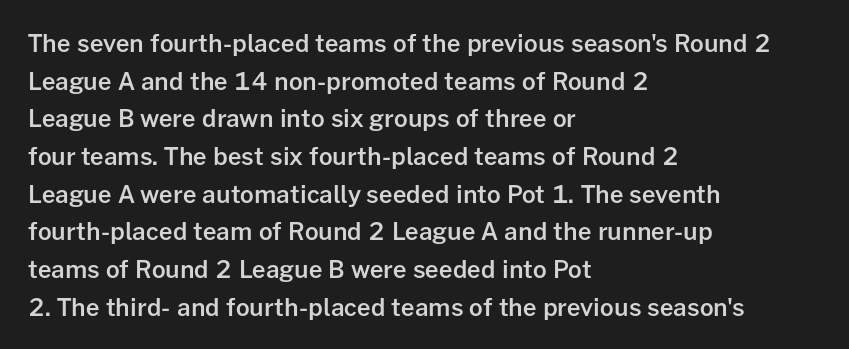
The image shows 24 px text type, upright; set left-aligned, normal line spacing (1.57x), normal letter spacing, not underlined.
